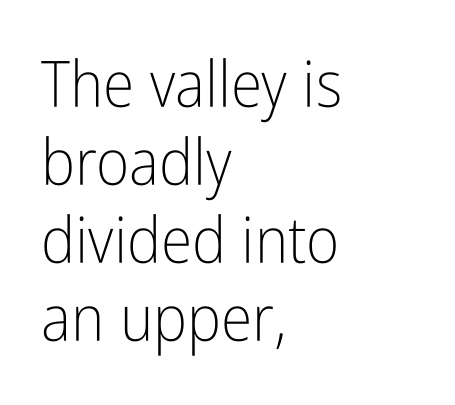
The image shows 64 px light, condensed sans-serif type, upright; set left-aligned, line spacing 1.22x, normal letter spacing, not underlined; low stroke contrast and a medium x-height.
